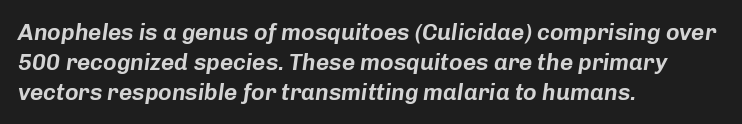
{"italic": "yes", "lean": "right", "slant_degrees": 8, "underline": "no", "align": "left", "line_spacing": "normal", "line_spacing_ratio": 1.3, "letter_spacing": "normal", "letter_spacing_em": 0.0, "glyph_px": 23}
